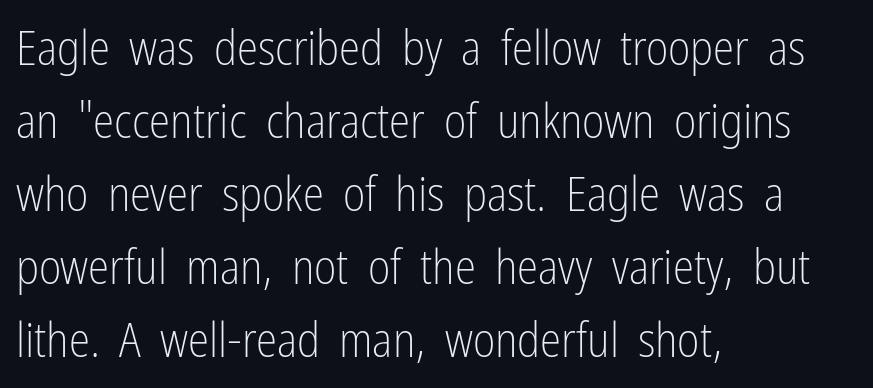
What stands out about the letter spacing? Nothing — it is the standard amount. A classic flush-left, rag-right setting is used for this passage. Check under the words: just untouched page. Type style note: lacks serifs.
